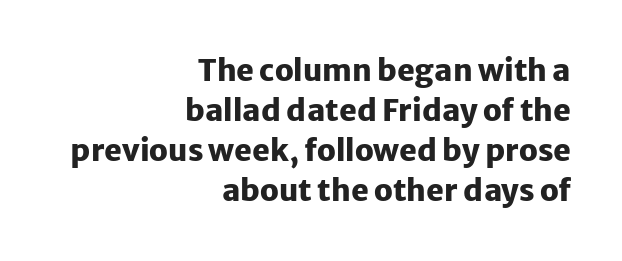
All the whitespace from short lines collects on the left. The glyphs have the mass of a bold cut. Serif or sans? Sans — the stroke terminals are bare. You could not count columns in this text — the font is proportionally spaced. There is no visible air inserted between adjacent glyphs. Line spacing here is normal.
